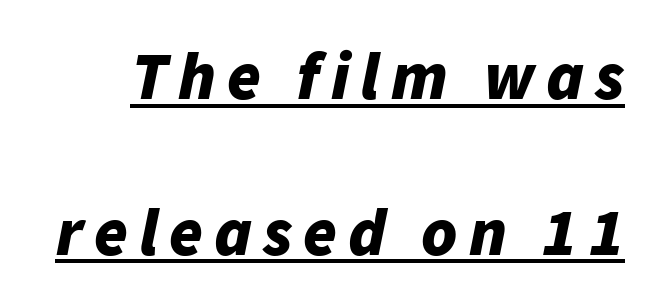
Compared with ordinary roman type, these characters are visibly tilted. What weight is shown? A full bold with thick strokes. Has an underline been added? It has. These lines are rendered in a variable-pitch font.
